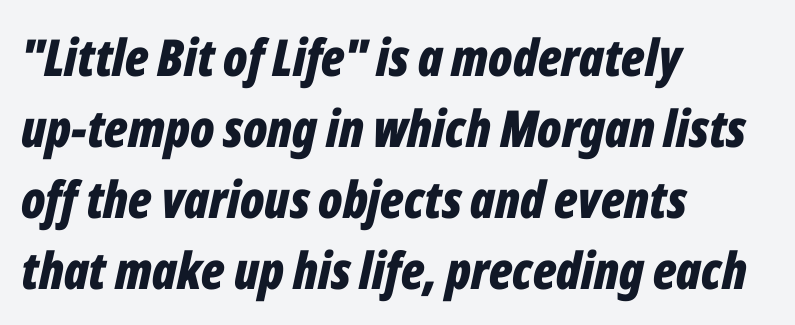
Q: Is the text bold? A: Yes.
Q: Is the text italic (slanted)? A: Yes, it leans right by about 12 degrees.
Q: Is the text underlined? A: No.
Q: How is the paragraph aligned? A: Left-aligned.
Q: Is the spacing between letters normal or unusually wide? A: Normal.
Q: Is the spacing between lines tight, normal or loose? A: Normal.
Q: Width (condensed, normal, or wide)? A: Condensed.
Q: Stroke contrast? A: Low.
Q: x-height? A: Medium.
Q: Monospaced? A: No.
